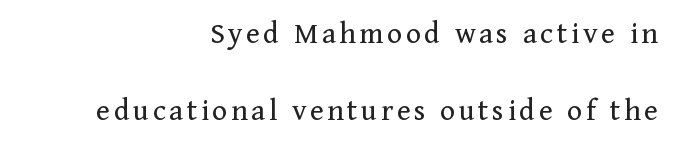
Q: Is the text bold? A: No.
Q: Is the text italic (slanted)? A: No, it is upright.
Q: Is the typeface a serif or a sans-serif typeface? A: Serif.
Q: Is the text underlined? A: No.
Q: How is the paragraph aligned? A: Right-aligned.
Q: Is the spacing between lines tight, normal or loose? A: Loose.
Q: Width (condensed, normal, or wide)? A: Normal.
Q: Stroke contrast? A: Medium.
Q: x-height? A: Medium.
Q: Monospaced? A: No.
